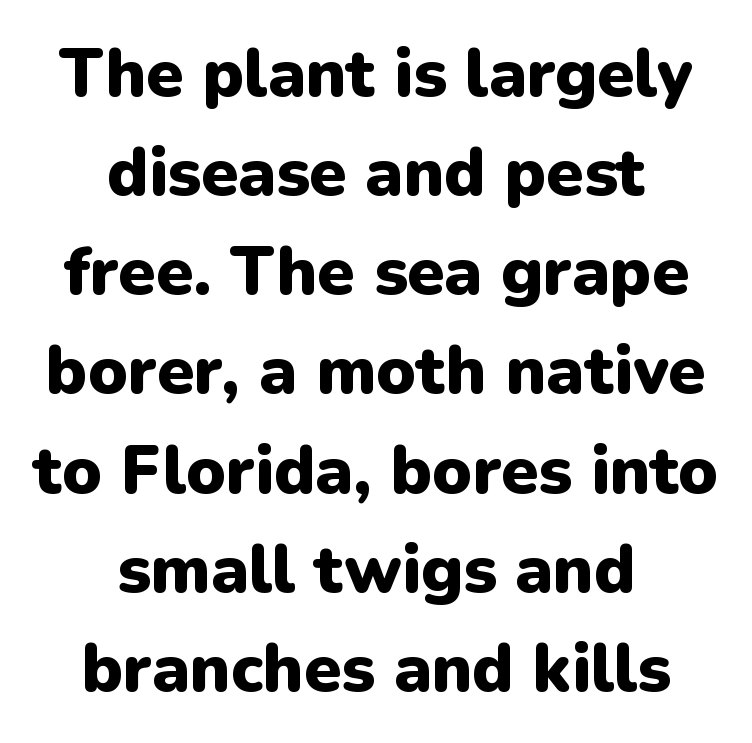
The image shows 67 px heavy sans-serif type, upright; set centered, normal line spacing (1.48x), normal letter spacing, not underlined; low stroke contrast and a medium x-height.
